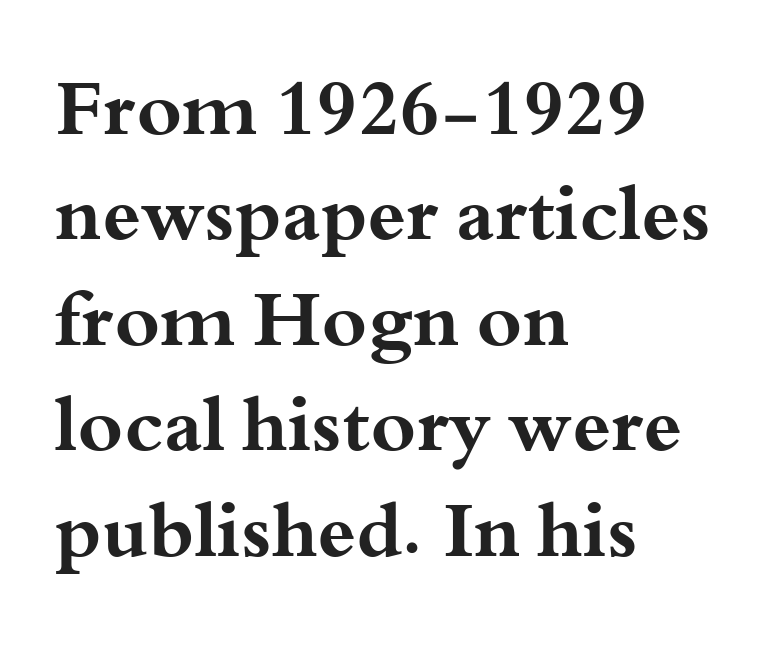
Q: Is the text bold? A: Yes.
Q: Is the text italic (slanted)? A: No, it is upright.
Q: Is the typeface a serif or a sans-serif typeface? A: Serif.
Q: Is the text underlined? A: No.
Q: How is the paragraph aligned? A: Left-aligned.
Q: Is the spacing between letters normal or unusually wide? A: Normal.
Q: Is the spacing between lines tight, normal or loose? A: Normal.
Q: Width (condensed, normal, or wide)? A: Wide.
Q: Stroke contrast? A: Medium.
Q: x-height? A: Small.
Q: Monospaced? A: No.
